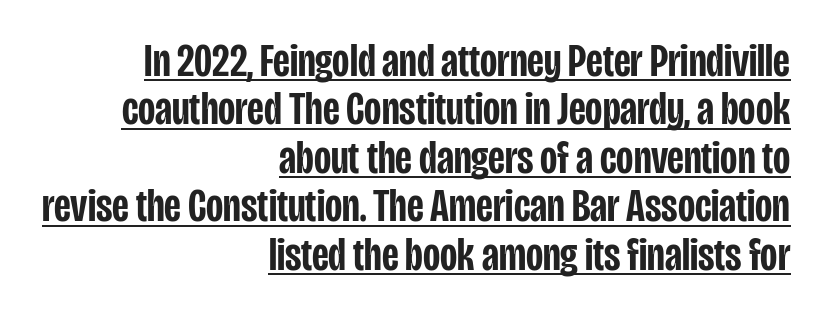
{"serif": "no", "italic": "no", "bold": "semi", "weight": "semibold", "width": "condensed", "stroke_contrast": "low", "x_height": "large", "monospaced": "no", "underline": "yes", "align": "right", "line_spacing": "tight", "line_spacing_ratio": 1.03, "letter_spacing": "normal", "letter_spacing_em": 0.0, "glyph_px": 47}
